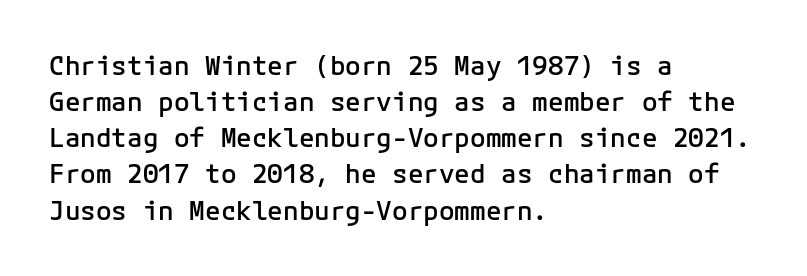
The image shows 26 px text type, upright; set left-aligned, normal line spacing (1.39x), normal letter spacing, not underlined.
